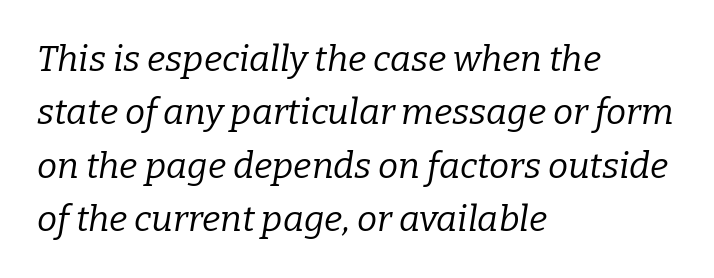
The image shows 36 px regular-weight serif type, italic (leaning right); set left-aligned, normal line spacing (1.48x), normal letter spacing, not underlined; low stroke contrast and a medium x-height.
